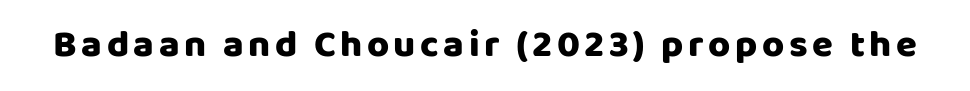
{"serif": "no", "italic": "no", "bold": "yes", "weight": "heavy", "width": "normal", "stroke_contrast": "low", "x_height": "large", "monospaced": "no", "underline": "no", "glyph_px": 38}
